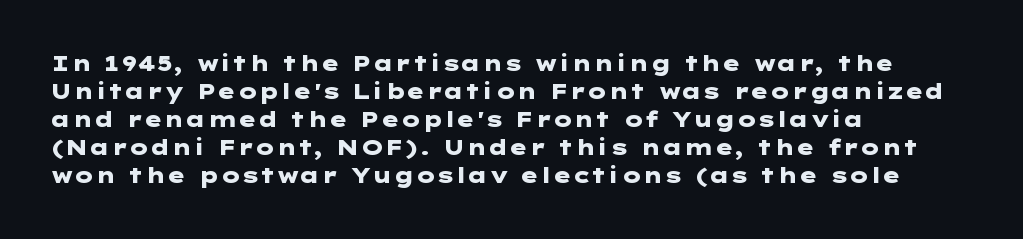
Q: Is the text bold? A: Yes.
Q: Is the text italic (slanted)? A: No, it is upright.
Q: Is the text underlined? A: No.
Q: How is the paragraph aligned? A: Left-aligned.
Q: Is the spacing between letters normal or unusually wide? A: Normal.
Q: Is the spacing between lines tight, normal or loose? A: Normal.
